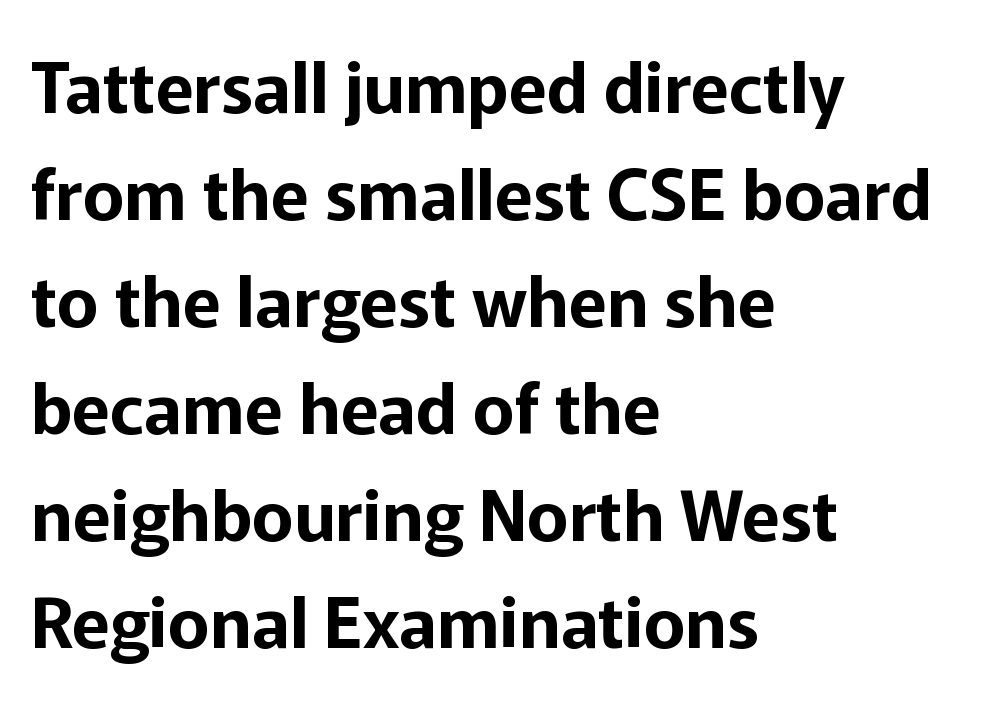
The image shows 70 px sans-serif type, upright; set left-aligned, normal line spacing (1.53x), normal letter spacing, not underlined; low stroke contrast and a medium x-height.
